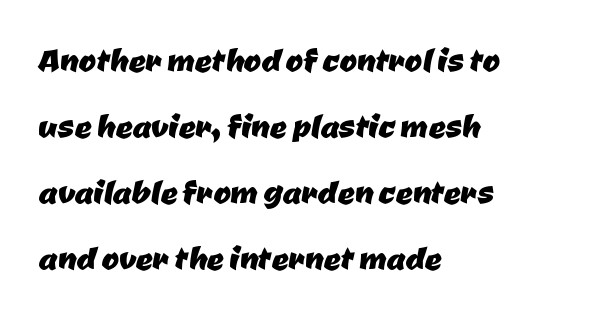
{"serif": "no", "width": "normal", "stroke_contrast": "low", "x_height": "medium", "monospaced": "no", "underline": "no", "align": "left", "line_spacing": "normal", "line_spacing_ratio": 1.57, "letter_spacing": "normal", "letter_spacing_em": 0.0, "glyph_px": 42}
